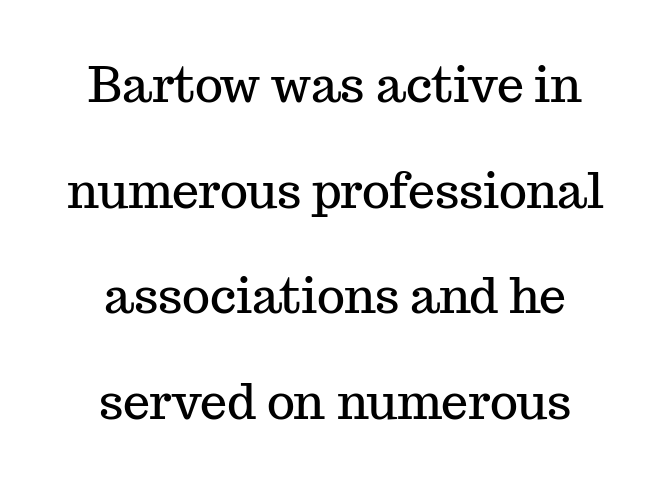
{"serif": "yes", "italic": "no", "width": "normal", "stroke_contrast": "medium", "x_height": "medium", "monospaced": "no", "underline": "no", "align": "center", "line_spacing": "loose", "line_spacing_ratio": 2.2, "letter_spacing": "normal", "letter_spacing_em": 0.0, "glyph_px": 48}
